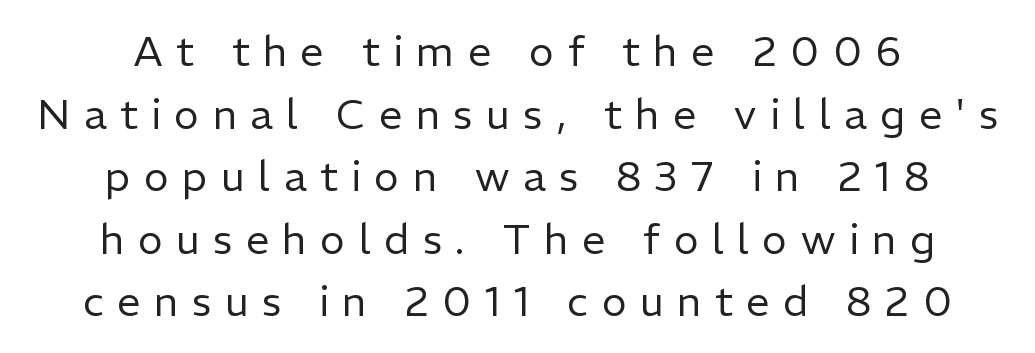
{"serif": "no", "italic": "no", "bold": "no", "weight": "regular", "width": "normal", "stroke_contrast": "low", "x_height": "medium", "monospaced": "no", "underline": "no", "align": "center", "line_spacing": "normal", "line_spacing_ratio": 1.49, "letter_spacing": "wide", "letter_spacing_em": 0.32, "glyph_px": 42}
